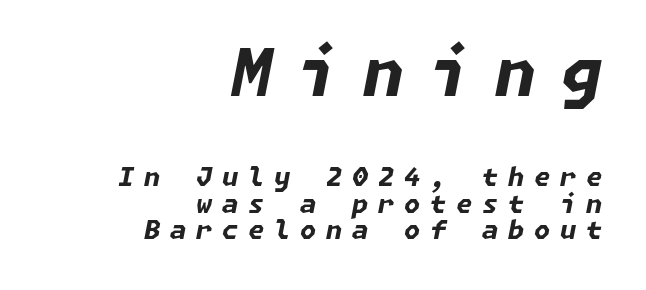
Block one is the big one; block two sits smaller underneath. Teacher's note: observe the even right margin — that is flush-right alignment. Characters follow at a spacing far wider than the type designer built in. Whoever set this chose condensed vertical rhythm over breathing room. When letters slant like this, we call the style italic. As a designer I'd log this as weight 700, bold.
